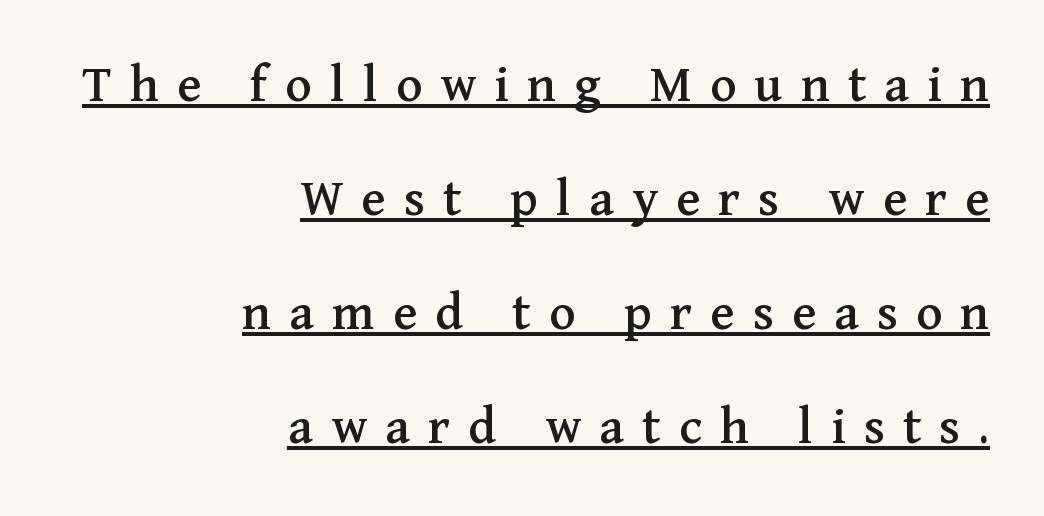
This rendering widens character spacing well past its baseline value. The lines are spread far apart with generous leading. A roman cut, with each character standing at attention. Decoration check: the copy is underlined.
